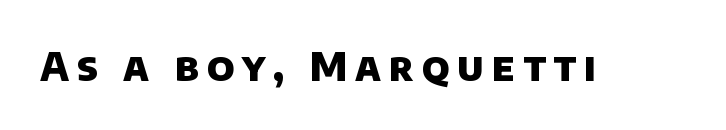
Q: Is the text bold? A: Yes.
Q: Is the typeface a serif or a sans-serif typeface? A: Sans-serif.
Q: Is the text underlined? A: No.
Q: Is the spacing between letters normal or unusually wide? A: Unusually wide.
Q: Width (condensed, normal, or wide)? A: Normal.
Q: Stroke contrast? A: Low.
Q: x-height? A: Large.
Q: Monospaced? A: No.
